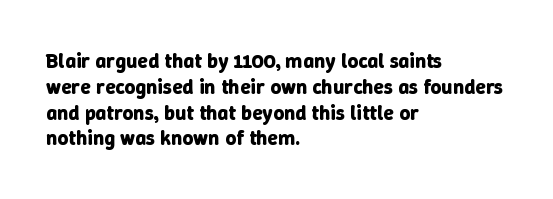
The letters stand upright; this is a roman face. Every row of glyphs begins at an identical x-position on the left. Between one letter and the next there's only the usual sliver of space. Caption: bold face, heavy strokes.
